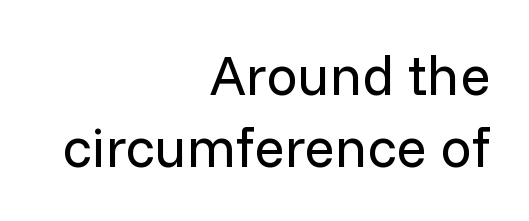
Q: Is the text bold? A: No.
Q: Is the text italic (slanted)? A: No, it is upright.
Q: Is the typeface a serif or a sans-serif typeface? A: Sans-serif.
Q: Is the text underlined? A: No.
Q: How is the paragraph aligned? A: Right-aligned.
Q: Is the spacing between letters normal or unusually wide? A: Normal.
Q: Is the spacing between lines tight, normal or loose? A: Normal.
Q: Width (condensed, normal, or wide)? A: Normal.
Q: Stroke contrast? A: Low.
Q: x-height? A: Medium.
Q: Monospaced? A: No.
